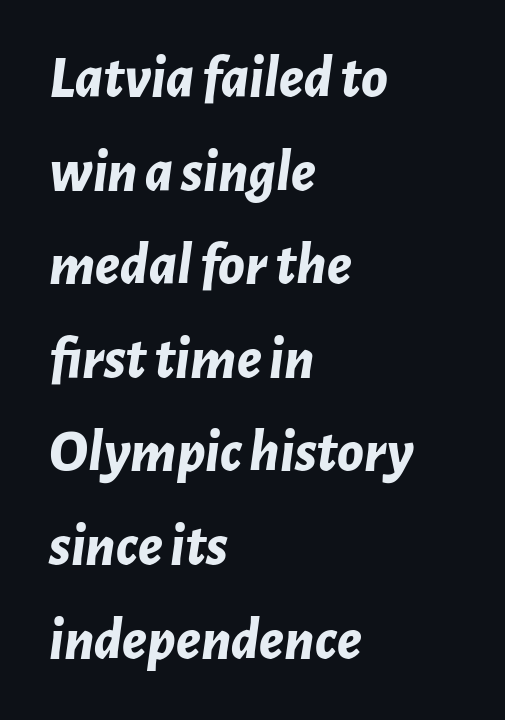
The image shows 60 px bold type, italic (leaning right); set left-aligned, normal line spacing (1.56x), normal letter spacing, not underlined; low stroke contrast and a medium x-height.
